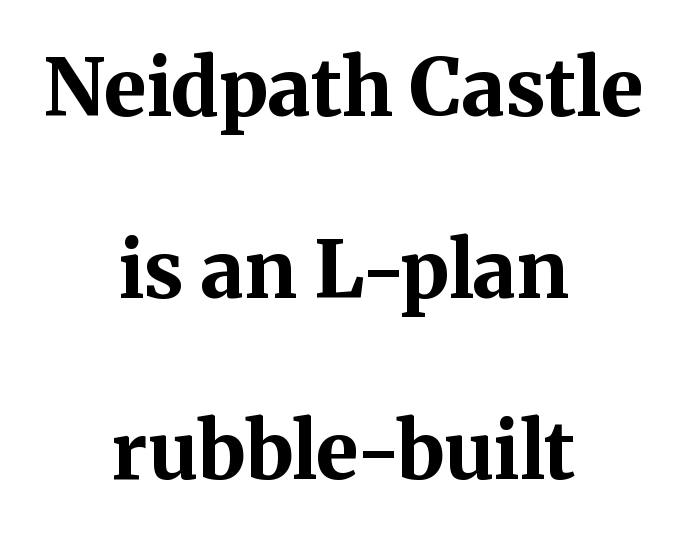
Q: Is the text bold? A: Yes.
Q: Is the text italic (slanted)? A: No, it is upright.
Q: Is the typeface a serif or a sans-serif typeface? A: Serif.
Q: Is the text underlined? A: No.
Q: How is the paragraph aligned? A: Centered.
Q: Is the spacing between letters normal or unusually wide? A: Normal.
Q: Is the spacing between lines tight, normal or loose? A: Loose.
Q: Width (condensed, normal, or wide)? A: Normal.
Q: Stroke contrast? A: Medium.
Q: x-height? A: Medium.
Q: Monospaced? A: No.
